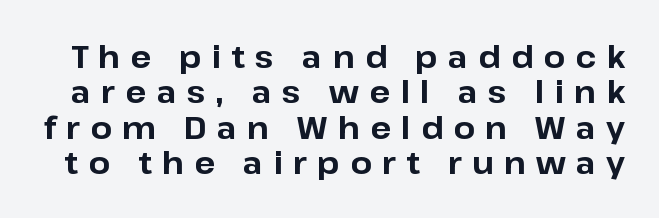
Q: Is the text bold? A: Yes.
Q: Is the text italic (slanted)? A: No, it is upright.
Q: Is the typeface a serif or a sans-serif typeface? A: Sans-serif.
Q: Is the text underlined? A: No.
Q: Is the spacing between letters normal or unusually wide? A: Unusually wide.
Q: Is the spacing between lines tight, normal or loose? A: Tight.
Q: Width (condensed, normal, or wide)? A: Normal.
Q: Stroke contrast? A: Low.
Q: x-height? A: Medium.
Q: Monospaced? A: No.
